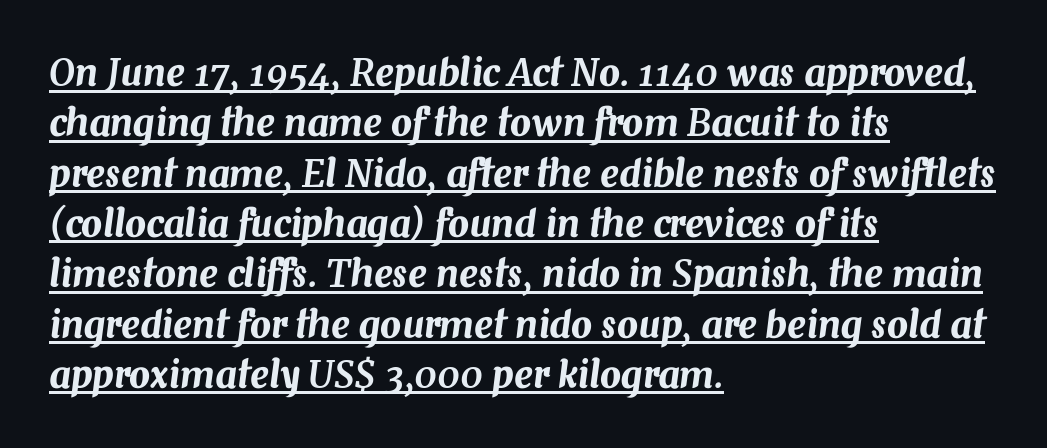
Q: Is the text italic (slanted)? A: Yes, it leans right by about 7 degrees.
Q: Is the text underlined? A: Yes.
Q: How is the paragraph aligned? A: Left-aligned.
Q: Is the spacing between letters normal or unusually wide? A: Normal.
Q: Is the spacing between lines tight, normal or loose? A: Normal.
Q: Width (condensed, normal, or wide)? A: Normal.
Q: Stroke contrast? A: Medium.
Q: x-height? A: Medium.
Q: Monospaced? A: No.
